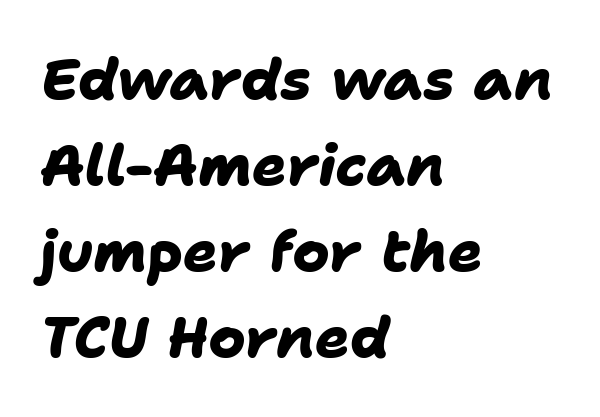
{"serif": "no", "bold": "yes", "weight": "heavy", "width": "normal", "stroke_contrast": "low", "x_height": "medium", "monospaced": "no", "underline": "no", "align": "left", "line_spacing": "normal", "line_spacing_ratio": 1.51, "letter_spacing": "normal", "letter_spacing_em": 0.0, "glyph_px": 57}
